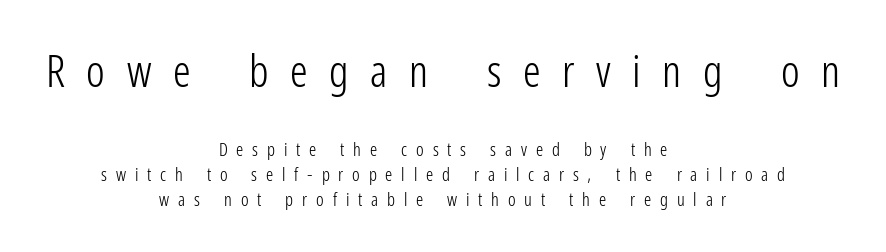
Note: no serifs on the glyphs. Vertically, the passage feels balanced, rows spaced as you'd expect. This rendering widens character spacing well past its baseline value. These lines are rendered in a variable-pitch font. Whoever set this made the first block the dominant, larger element.
